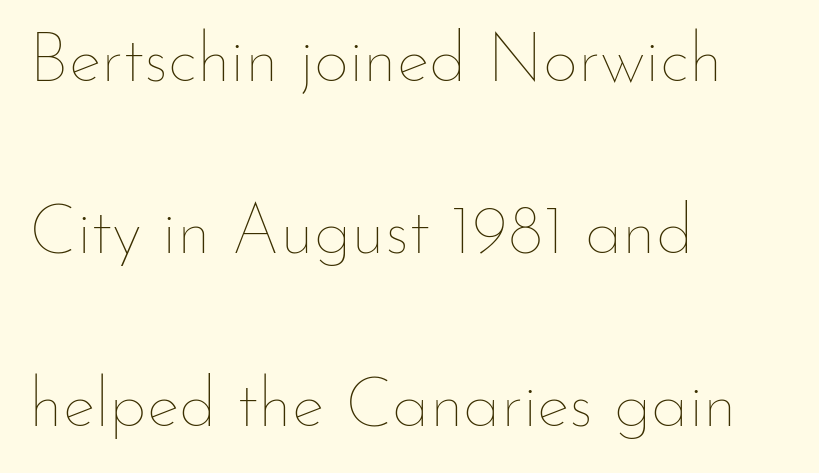
The image shows 69 px thin type, upright; set left-aligned, loose line spacing (2.5x), normal letter spacing, not underlined; low stroke contrast and a small x-height.
